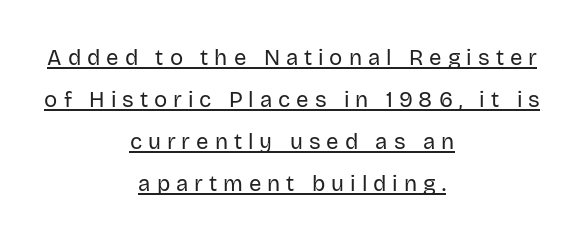
Q: Is the text bold? A: No.
Q: Is the text italic (slanted)? A: No, it is upright.
Q: Is the text underlined? A: Yes.
Q: How is the paragraph aligned? A: Centered.
Q: Is the spacing between letters normal or unusually wide? A: Unusually wide.
Q: Is the spacing between lines tight, normal or loose? A: Loose.
